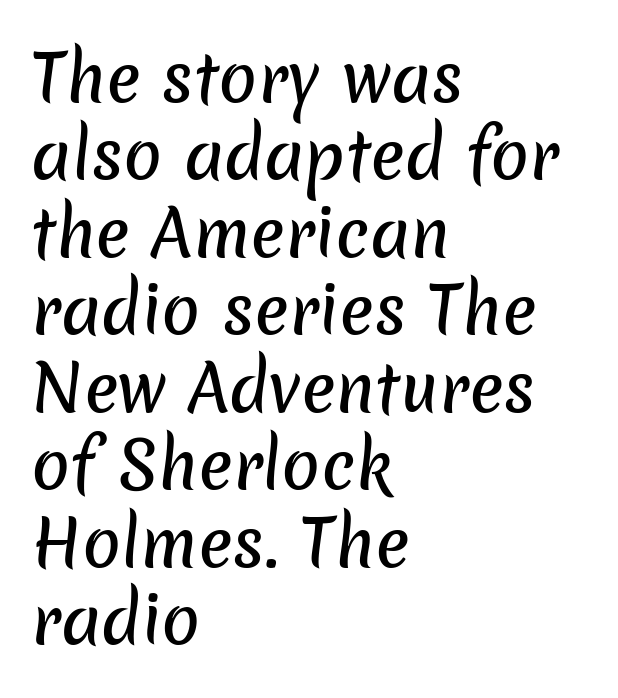
Q: Is the typeface a serif or a sans-serif typeface? A: Sans-serif.
Q: Is the text underlined? A: No.
Q: How is the paragraph aligned? A: Left-aligned.
Q: Is the spacing between letters normal or unusually wide? A: Normal.
Q: Width (condensed, normal, or wide)? A: Normal.
Q: Stroke contrast? A: Low.
Q: x-height? A: Medium.
Q: Monospaced? A: No.
